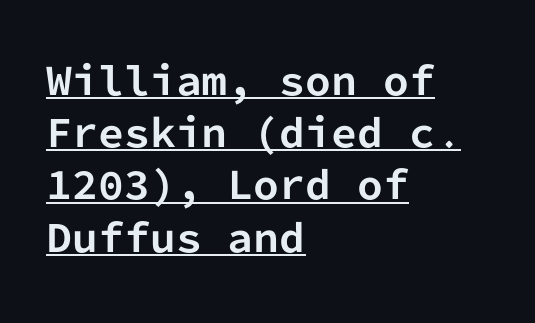
This block has exactly the height ordinary leading produces. Line beginnings align vertically; line endings do not. Typesetter's note: full bold, strokes at maximum text heaviness. The letters carry no serifs — their stems end cleanly without finishing strokes. Tracking value appears to be zero — textbook default spacing.
